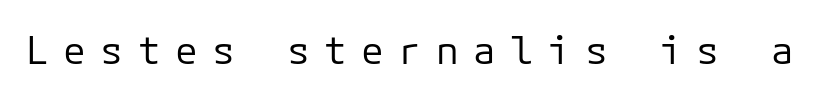
Decoration check: the copy has no underline. No letter is thick-stroked: the sample isn't bold. These lines were composed using upright roman letters. The tracking jumps out immediately: characters are airy and widely separated. The characters display no serif detailing; their extremities are plain.
